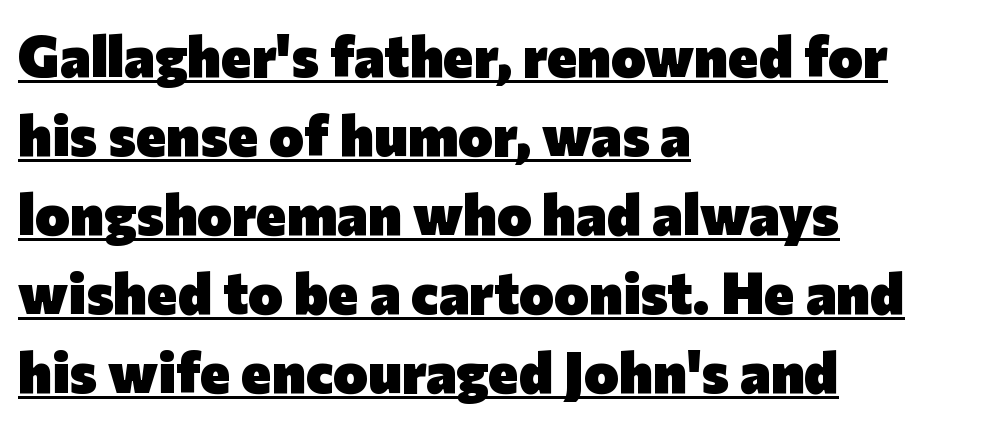
{"serif": "no", "italic": "no", "bold": "yes", "weight": "heavy", "width": "normal", "stroke_contrast": "low", "x_height": "medium", "monospaced": "no", "underline": "yes", "align": "left", "line_spacing": "normal", "line_spacing_ratio": 1.36, "letter_spacing": "normal", "letter_spacing_em": 0.0, "glyph_px": 58}
